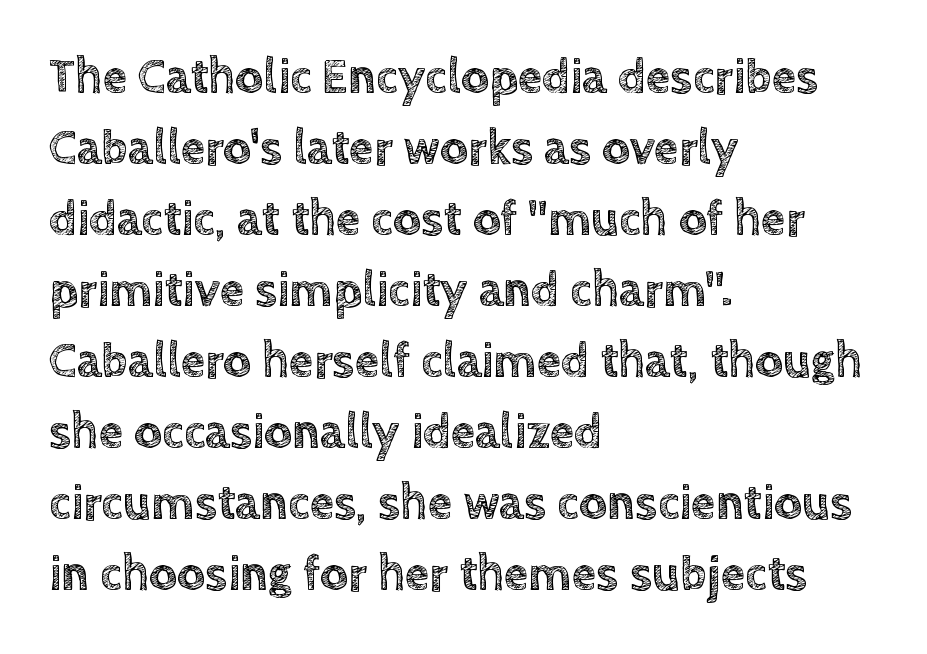
Glyph-to-glyph distance matches everyday printed text. If you measured baseline to baseline, you'd find a middling distance. Check under the words: just untouched page. A roman cut, with each character standing at attention. Line starts are locked; line ends wander.
